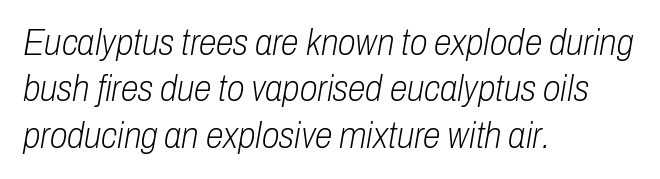
Q: Is the text bold? A: No.
Q: Is the text italic (slanted)? A: Yes, it leans right by about 10 degrees.
Q: Is the text underlined? A: No.
Q: How is the paragraph aligned? A: Left-aligned.
Q: Is the spacing between letters normal or unusually wide? A: Normal.
Q: Is the spacing between lines tight, normal or loose? A: Normal.
Q: Width (condensed, normal, or wide)? A: Condensed.
Q: Stroke contrast? A: Low.
Q: x-height? A: Medium.
Q: Monospaced? A: No.
